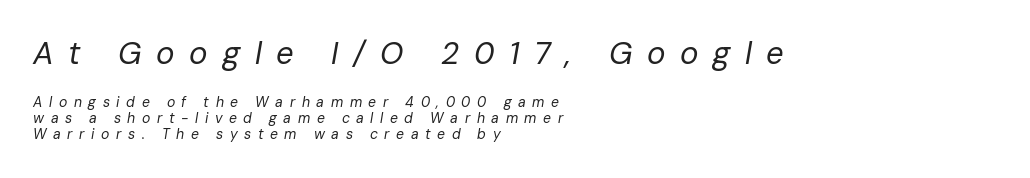
Large over small — that's the arrangement of the two blocks here. This sample is left-justified, so line endings fall wherever the words run out. What stands out about the letter spacing? Its width — letters are far apart. Baseline-to-baseline distance is barely more than the letter height.
